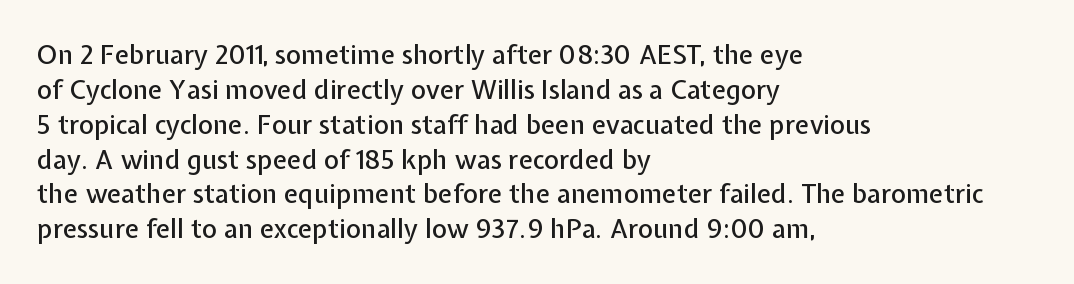
{"italic": "no", "underline": "no", "align": "left", "line_spacing": "normal", "line_spacing_ratio": 1.34, "letter_spacing": "normal", "letter_spacing_em": 0.0, "glyph_px": 26}
